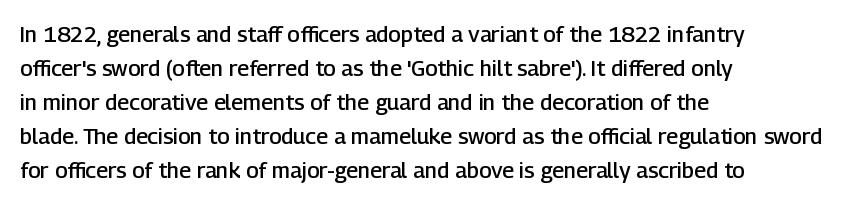
Students, note that the glyphs here touch the page at normal intervals. The line-height multiplier appears to be the usual default. Horizontal alignment here is leftward, the default for most running prose. Descenders are the only things crossing below the line. A bit beefed up — I'd call it semibold rather than bold. You can tell it's not italic because the verticals are truly vertical.
